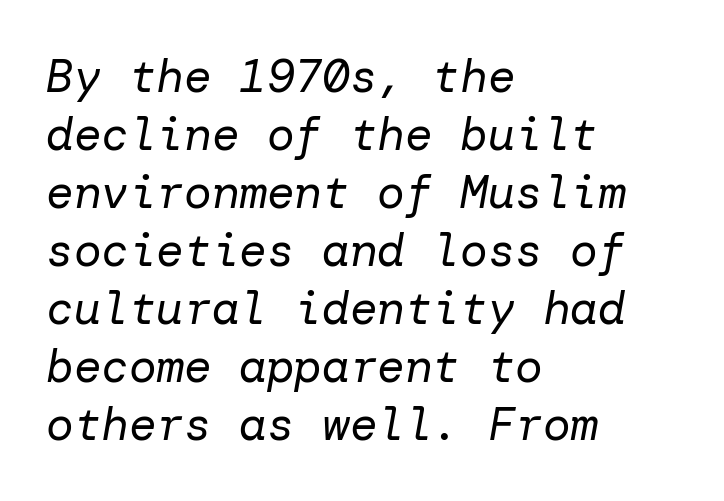
This sample keeps an unexceptional amount of space between lines. Ink coverage per letter is moderate at most. Slanted lettering throughout. A clean baseline with only descenders dipping below it. Is the letter spacing exaggerated? No — it looks like the ordinary default.
